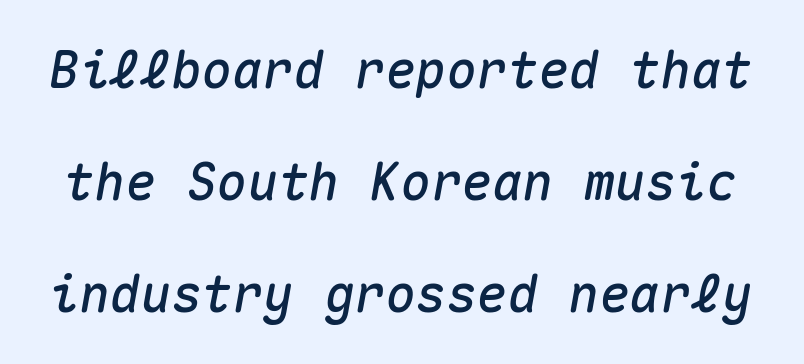
{"italic": "yes", "lean": "right", "slant_degrees": 10, "width": "normal", "stroke_contrast": "medium", "x_height": "medium", "monospaced": "yes", "underline": "no", "line_spacing": "loose", "line_spacing_ratio": 2.2, "letter_spacing": "normal", "letter_spacing_em": 0.0, "glyph_px": 51}
